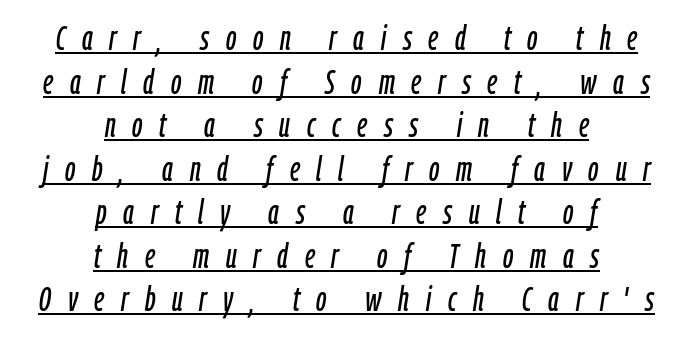
Quick note: interline space is typical. Notice how the passage keeps no hard edge, just a central spine. Think of a printed novel: that variable character pitch is what you see here. The sample's only ornament is a line tracing under the words. The type is letterspaced generously, with wide tracking. Would a proofreader flag this as italicized? Yes.
